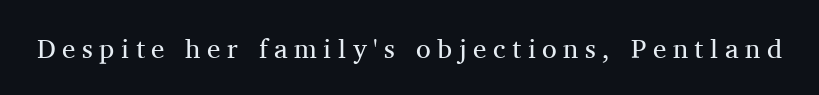
This sample uses expanded letter spacing, leaving extra air between glyphs. When letters stand straight like this, we call the style roman or upright. Is the type heavy? It reads as light-to-regular instead. Nobody drew a line under any word here.
